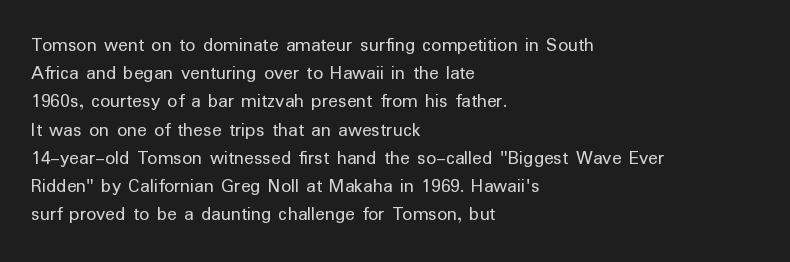
Q: Is the text bold? A: No.
Q: Is the text italic (slanted)? A: No, it is upright.
Q: Is the text underlined? A: No.
Q: How is the paragraph aligned? A: Left-aligned.
Q: Is the spacing between letters normal or unusually wide? A: Normal.
Q: Is the spacing between lines tight, normal or loose? A: Normal.
